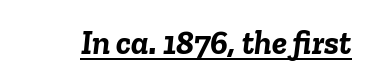
The glyphs look as if they've been sheared to an angle. The lettering is marked with a stroke running underneath it. Each glyph is drawn with heavy, bold strokes. Think of a printed novel: that variable character pitch is what you see here.
